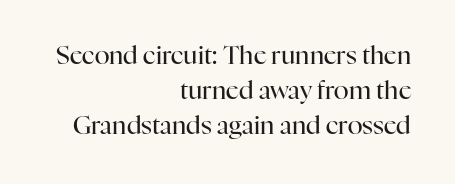
{"italic": "no", "bold": "no", "underline": "no", "align": "right", "line_spacing": "normal", "line_spacing_ratio": 1.41, "letter_spacing": "normal", "letter_spacing_em": 0.0, "glyph_px": 25}
